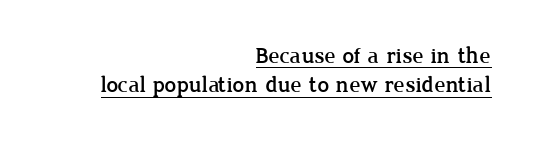
Q: Is the text italic (slanted)? A: No, it is upright.
Q: Is the text underlined? A: Yes.
Q: How is the paragraph aligned? A: Right-aligned.
Q: Is the spacing between letters normal or unusually wide? A: Normal.
Q: Is the spacing between lines tight, normal or loose? A: Normal.
